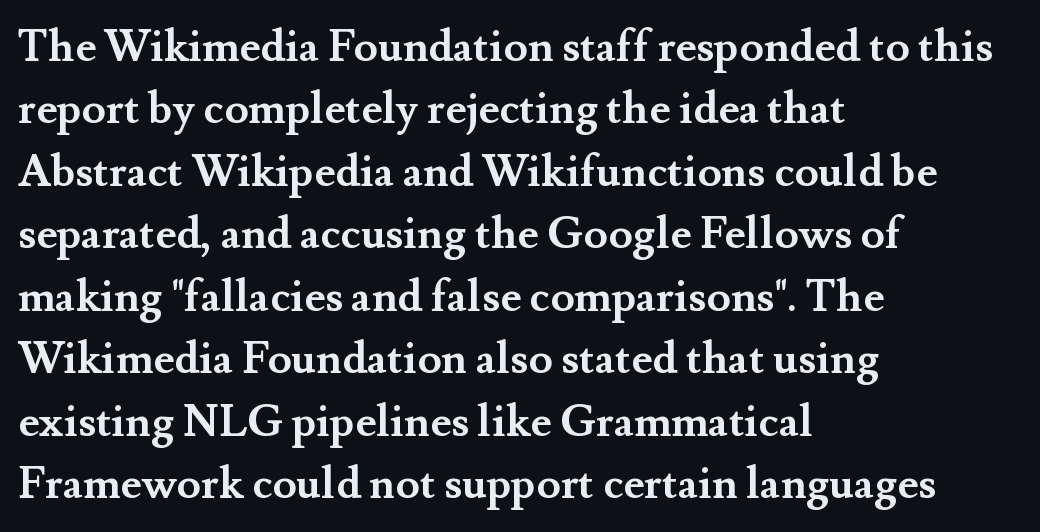
The image shows 44 px semibold serif type, upright; set left-aligned, normal line spacing (1.42x), normal letter spacing, not underlined; medium stroke contrast and a small x-height.
